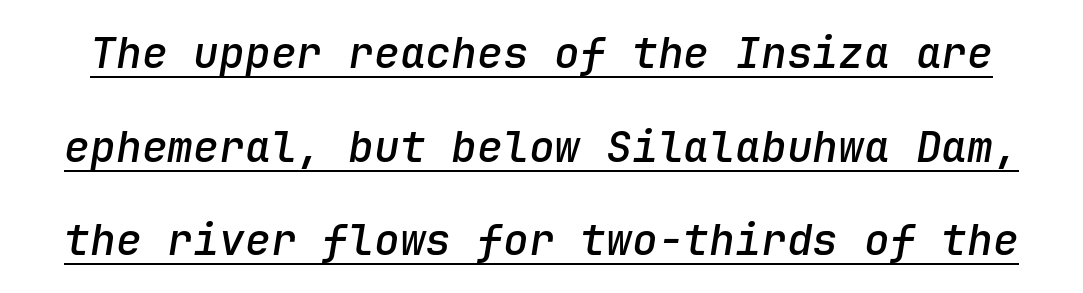
Do the characters align in a grid? Yes, the font is monospaced. Each line of the rendering has a horizontal stroke beneath the glyphs. The specimen reads as italic at a glance. The strokes are fattened partway — semibold, not bold.
